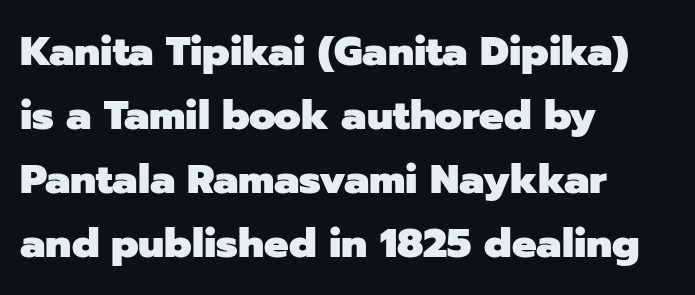
{"serif": "no", "italic": "no", "bold": "yes", "weight": "heavy", "width": "normal", "stroke_contrast": "low", "x_height": "medium", "monospaced": "no", "underline": "no", "align": "left", "line_spacing": "normal", "line_spacing_ratio": 1.56, "letter_spacing": "normal", "letter_spacing_em": 0.0, "glyph_px": 41}
